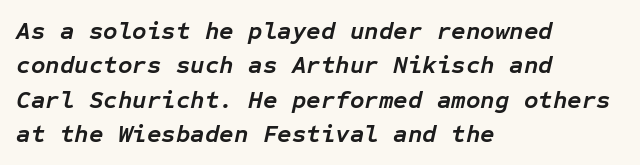
Q: Is the text bold? A: Yes.
Q: Is the text italic (slanted)? A: Yes, it leans right by about 12 degrees.
Q: Is the text underlined? A: No.
Q: How is the paragraph aligned? A: Left-aligned.
Q: Is the spacing between letters normal or unusually wide? A: Normal.
Q: Is the spacing between lines tight, normal or loose? A: Normal.
